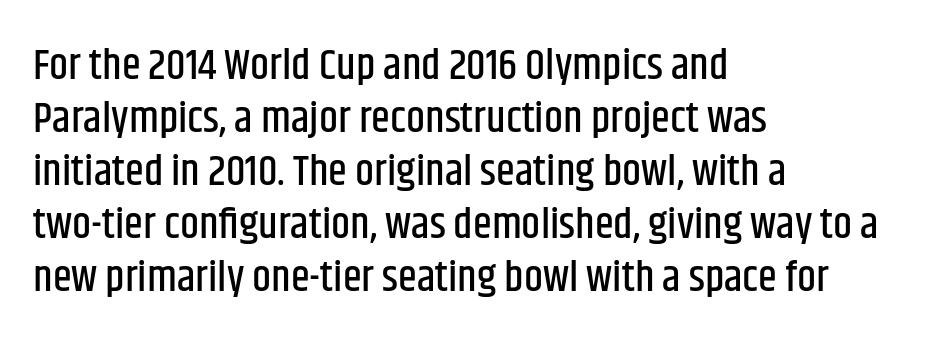
The image shows 43 px condensed sans-serif type, upright; set left-aligned, line spacing 1.23x, normal letter spacing, not underlined; low stroke contrast and a large x-height.
